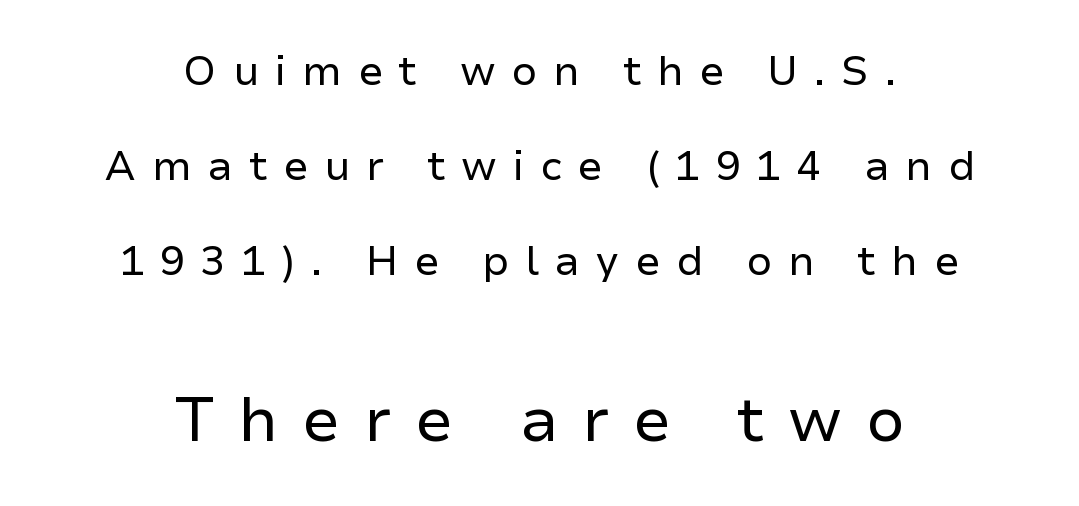
Q: Is the text bold? A: No.
Q: Is the text italic (slanted)? A: No, it is upright.
Q: Is the typeface a serif or a sans-serif typeface? A: Sans-serif.
Q: Is the text underlined? A: No.
Q: How is the paragraph aligned? A: Centered.
Q: Is the spacing between letters normal or unusually wide? A: Unusually wide.
Q: Is the spacing between lines tight, normal or loose? A: Loose.
Q: Which block of text is set in a larger size, the first (top) or the second (bottom)? A: The second (bottom) one.
Q: Width (condensed, normal, or wide)? A: Normal.
Q: Stroke contrast? A: Low.
Q: x-height? A: Medium.
Q: Monospaced? A: No.
